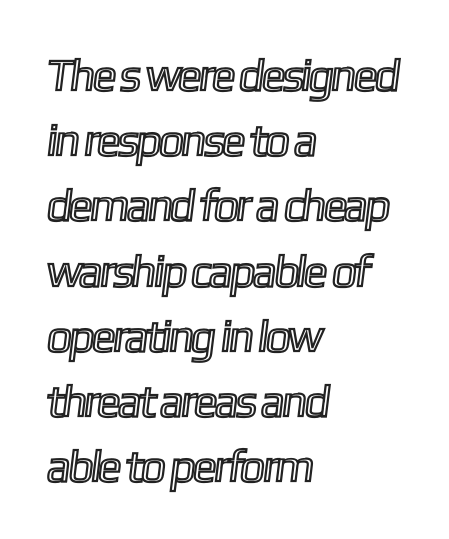
The image shows 45 px condensed type; set left-aligned, normal line spacing (1.45x), normal letter spacing, not underlined; a medium x-height.
